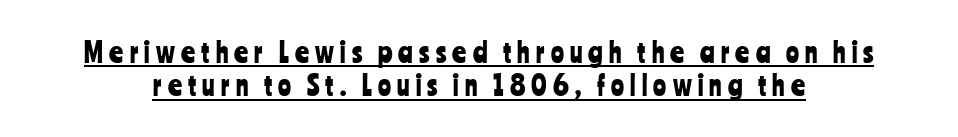
{"italic": "no", "underline": "yes", "line_spacing_ratio": 1.24, "letter_spacing": "wide", "letter_spacing_em": 0.23, "glyph_px": 27}
